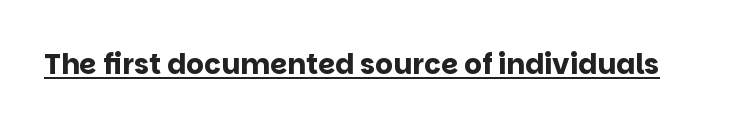
The image shows 28 px bold sans-serif type, upright; set normal letter spacing, underlined; low stroke contrast and a large x-height.
